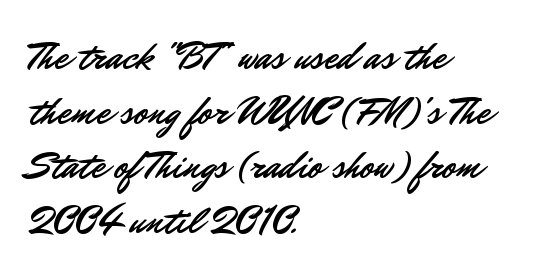
{"serif": "no", "width": "normal", "stroke_contrast": "low", "x_height": "small", "monospaced": "no", "underline": "no", "align": "left", "line_spacing": "normal", "line_spacing_ratio": 1.4, "letter_spacing": "normal", "letter_spacing_em": 0.0, "glyph_px": 39}
